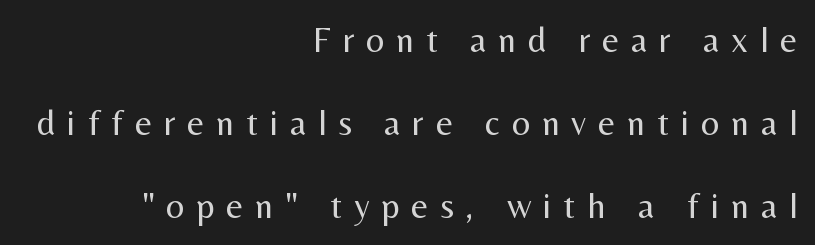
{"serif": "no", "italic": "no", "bold": "no", "weight": "regular", "width": "normal", "stroke_contrast": "medium", "x_height": "medium", "monospaced": "no", "underline": "no", "align": "right", "line_spacing": "loose", "line_spacing_ratio": 2.3, "letter_spacing": "wide", "letter_spacing_em": 0.33, "glyph_px": 36}
